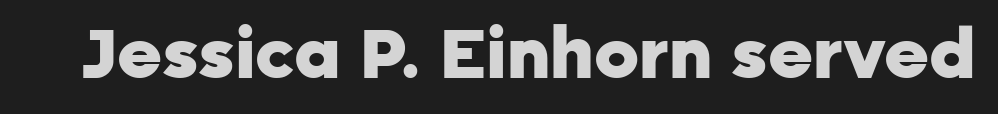
Q: Is the text bold? A: Yes.
Q: Is the text italic (slanted)? A: No, it is upright.
Q: Is the typeface a serif or a sans-serif typeface? A: Sans-serif.
Q: Is the text underlined? A: No.
Q: Is the spacing between letters normal or unusually wide? A: Normal.
Q: Width (condensed, normal, or wide)? A: Normal.
Q: Stroke contrast? A: Low.
Q: x-height? A: Medium.
Q: Monospaced? A: No.
